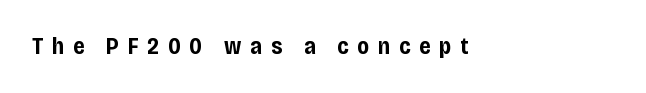
{"italic": "no", "bold": "yes", "underline": "no", "align": "left", "letter_spacing": "wide", "letter_spacing_em": 0.38, "glyph_px": 23}
